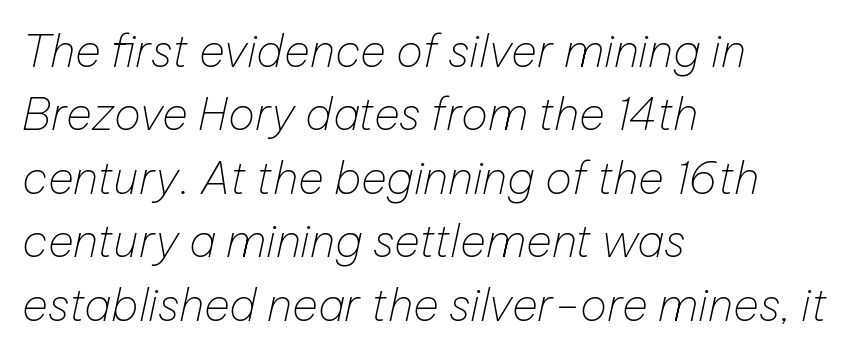
{"italic": "yes", "lean": "right", "slant_degrees": 12, "bold": "no", "weight": "thin", "width": "normal", "stroke_contrast": "low", "x_height": "medium", "monospaced": "no", "underline": "no", "align": "left", "line_spacing": "normal", "line_spacing_ratio": 1.41, "letter_spacing": "normal", "letter_spacing_em": 0.0, "glyph_px": 45}
